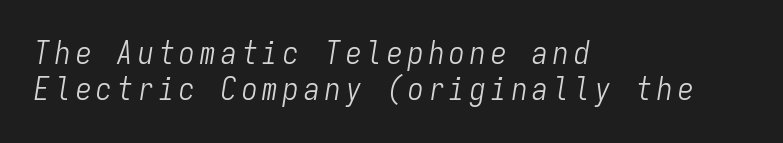
{"italic": "yes", "lean": "right", "slant_degrees": 9, "bold": "no", "weight": "light", "width": "condensed", "stroke_contrast": "low", "x_height": "medium", "monospaced": "yes", "underline": "no", "align": "left", "line_spacing_ratio": 1.16, "glyph_px": 31}
